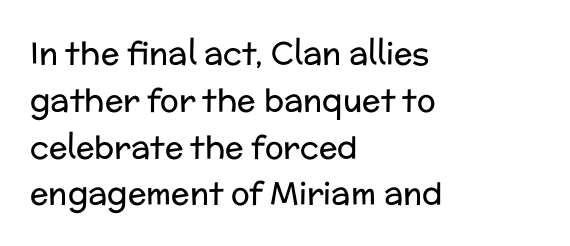
The face looks like a standard text weight, possibly lighter. The text block is weighted toward the left margin, trailing off unevenly rightward. Quick note: interline space is typical. The letters advance in unequal steps, a hallmark of proportional type.
